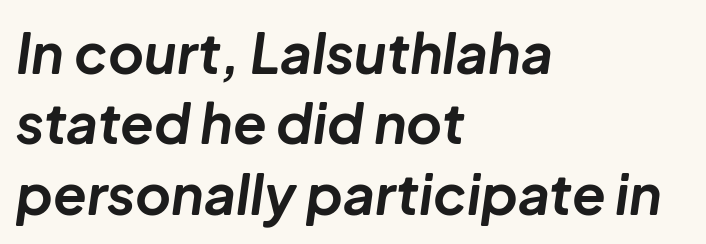
The image shows 55 px bold type, italic (leaning right); set left-aligned, normal line spacing (1.28x), normal letter spacing, not underlined; low stroke contrast and a medium x-height.
